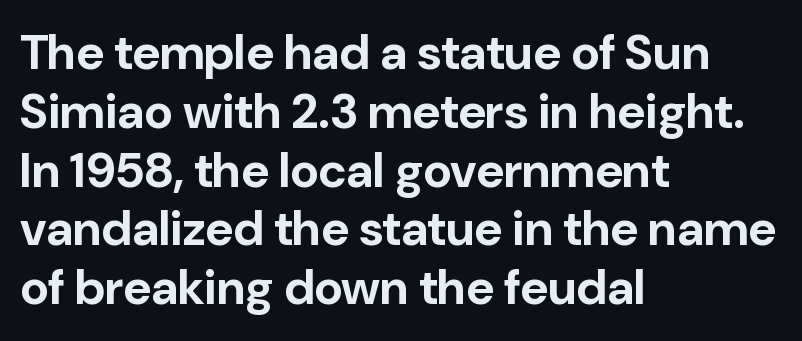
The image shows 49 px bold sans-serif type, upright; set left-aligned, line spacing 1.2x, normal letter spacing, not underlined; low stroke contrast and a medium x-height.
